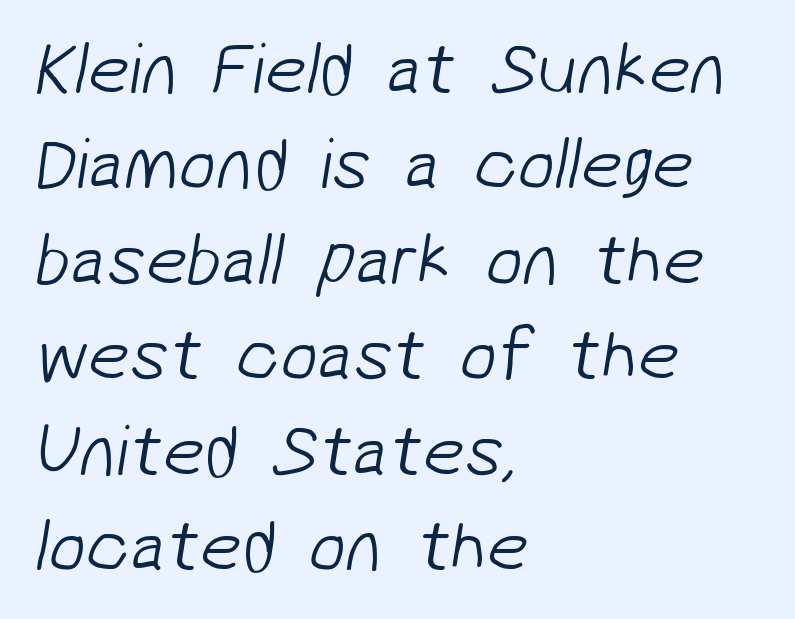
Each row of text sits above clean, open space. What kind of face is this? One without serifs — a sans. The setting favours the left margin, as ordinary paragraphs usually do. Each new line begins a customary step beneath the previous one.
